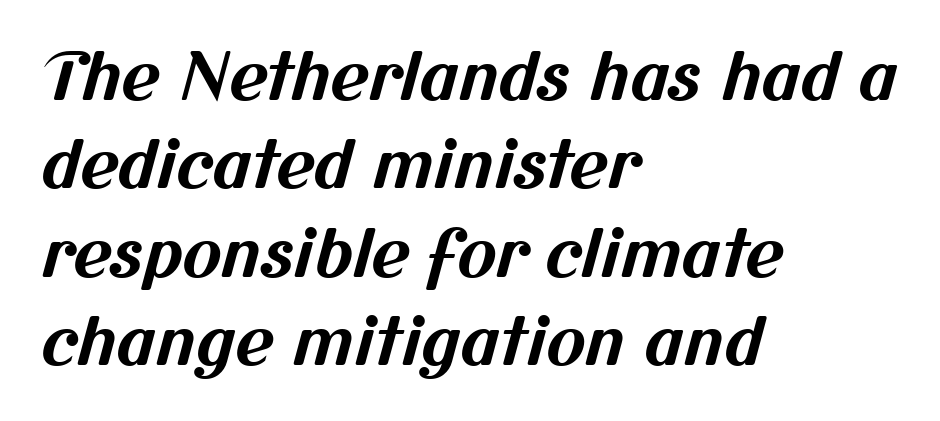
Q: Is the text bold? A: Yes.
Q: Is the typeface a serif or a sans-serif typeface? A: Sans-serif.
Q: Is the text underlined? A: No.
Q: How is the paragraph aligned? A: Left-aligned.
Q: Is the spacing between letters normal or unusually wide? A: Normal.
Q: Is the spacing between lines tight, normal or loose? A: Normal.
Q: Width (condensed, normal, or wide)? A: Normal.
Q: Stroke contrast? A: Medium.
Q: x-height? A: Medium.
Q: Monospaced? A: No.
